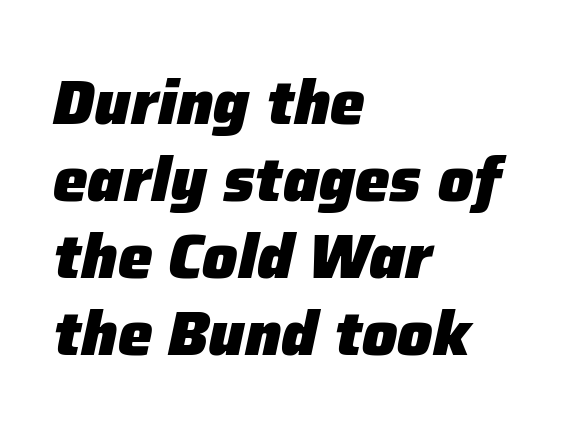
Between one letter and the next there's only the usual sliver of space. The rendering applies a slant to the glyphs. You'd pick this weight for a headline — it's a proper bold. The string is rendered with underlining switched off. A typesetter would call this proportional, since set widths differ per character. Line beginnings align vertically; line endings do not.
